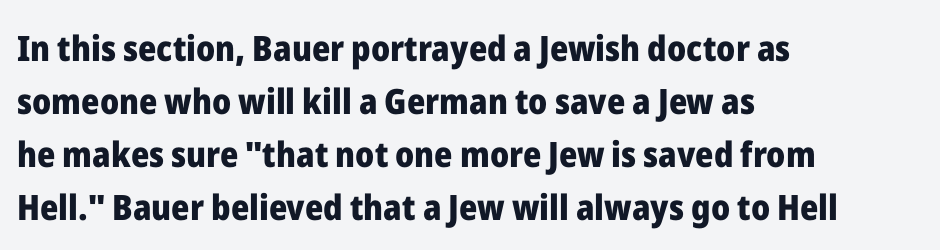
{"serif": "no", "italic": "no", "bold": "yes", "weight": "heavy", "width": "normal", "stroke_contrast": "low", "x_height": "medium", "monospaced": "no", "underline": "no", "align": "left", "line_spacing": "normal", "line_spacing_ratio": 1.51, "letter_spacing": "normal", "letter_spacing_em": 0.0, "glyph_px": 35}
